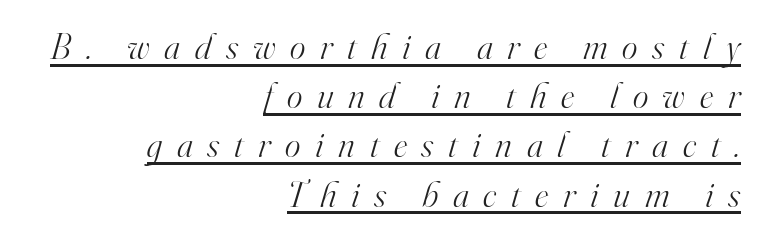
Q: Is the text bold? A: No.
Q: Is the text italic (slanted)? A: Yes, it leans right by about 16 degrees.
Q: Is the typeface a serif or a sans-serif typeface? A: Serif.
Q: Is the text underlined? A: Yes.
Q: How is the paragraph aligned? A: Right-aligned.
Q: Is the spacing between letters normal or unusually wide? A: Unusually wide.
Q: Is the spacing between lines tight, normal or loose? A: Normal.
Q: Width (condensed, normal, or wide)? A: Normal.
Q: Stroke contrast? A: High.
Q: x-height? A: Small.
Q: Monospaced? A: No.
